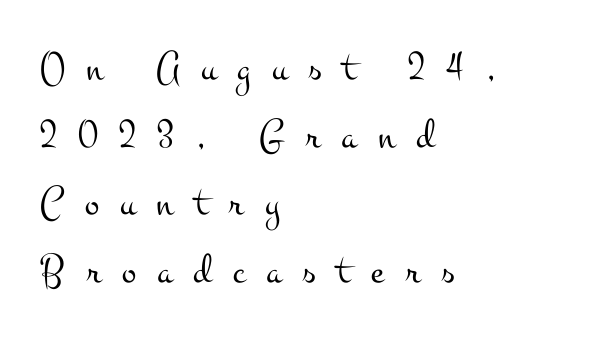
{"bold": "no", "weight": "light", "width": "wide", "stroke_contrast": "medium", "x_height": "small", "monospaced": "no", "underline": "no", "align": "left", "line_spacing": "normal", "line_spacing_ratio": 1.57, "letter_spacing": "wide", "letter_spacing_em": 0.49, "glyph_px": 43}
